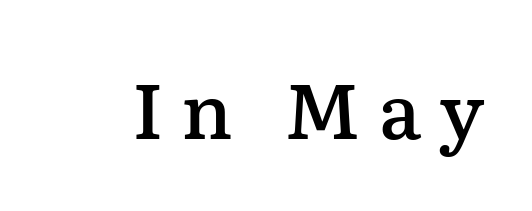
{"serif": "yes", "italic": "no", "bold": "semi", "weight": "semibold", "width": "normal", "stroke_contrast": "low", "x_height": "medium", "monospaced": "no", "underline": "no", "letter_spacing": "wide", "letter_spacing_em": 0.23, "glyph_px": 77}
